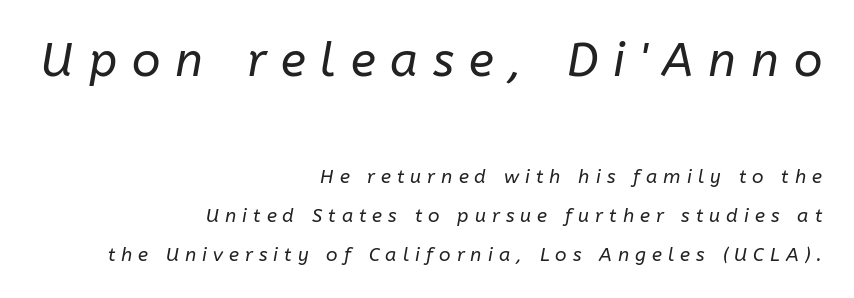
The image shows 47 px regular-weight type, italic (leaning right); set right-aligned, loose line spacing (2.04x), unusually wide letter spacing (+0.32 em), not underlined; the first (top) block is 2.47x larger; low stroke contrast and a medium x-height.
